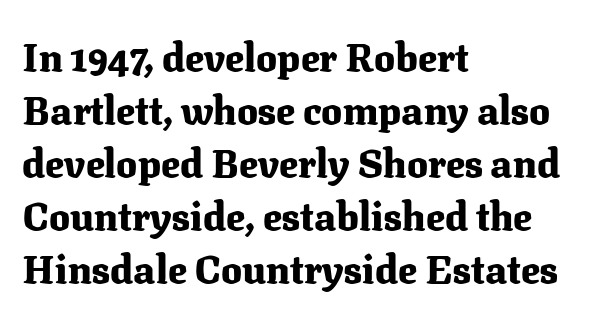
In terms of letterform style, serifs are clearly present. Think of a printed novel: that variable character pitch is what you see here. This is roman type, the default non-slanted kind. This is heavy type, rendered in bold. In terms of leading, this rendering sits right in the middle.
